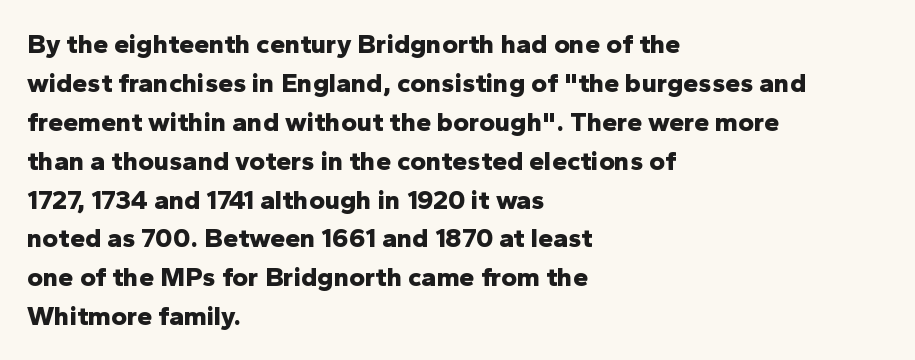
Line starts are locked; line ends wander. On the weight axis this lands at bold, roughly 700. Italic: no, the glyphs are upright roman. Glance below the letters and you will spot only blank space.
